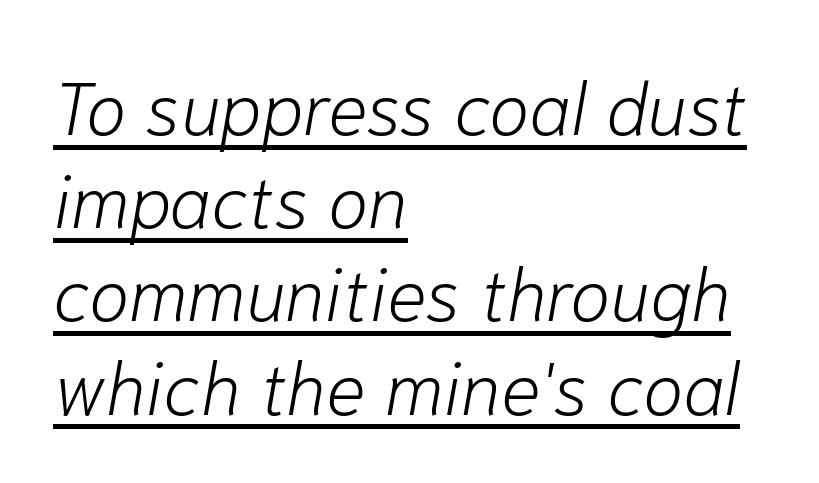
Q: Is the text bold? A: No.
Q: Is the text italic (slanted)? A: Yes, it leans right by about 10 degrees.
Q: Is the text underlined? A: Yes.
Q: How is the paragraph aligned? A: Left-aligned.
Q: Is the spacing between letters normal or unusually wide? A: Normal.
Q: Is the spacing between lines tight, normal or loose? A: Normal.
Q: Width (condensed, normal, or wide)? A: Normal.
Q: Stroke contrast? A: Low.
Q: x-height? A: Medium.
Q: Monospaced? A: No.
